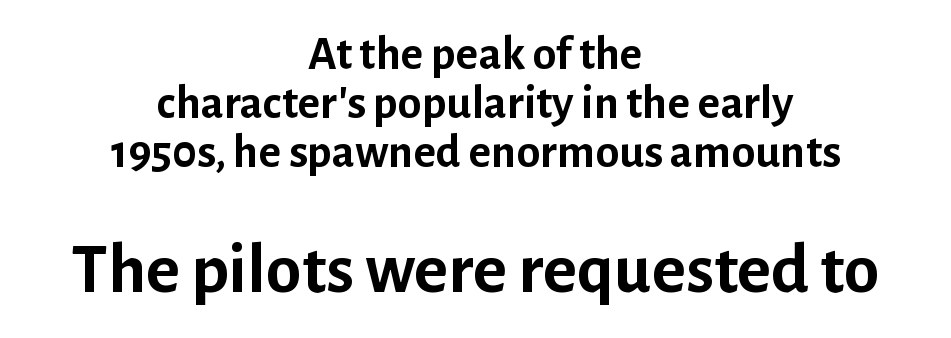
The image shows 72 px semibold sans-serif type, upright; set centered, tight line spacing (1.02x), normal letter spacing, not underlined; the second (bottom) block is 1.5x larger; low stroke contrast and a medium x-height.
